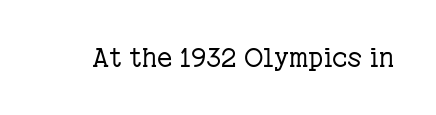
{"italic": "no", "bold": "no", "underline": "no", "letter_spacing": "normal", "letter_spacing_em": 0.0, "glyph_px": 26}
